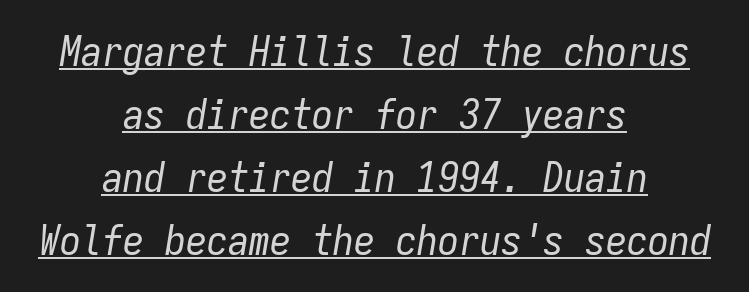
The image shows 42 px regular-weight, condensed type, italic (leaning right), monospaced; set centered, normal line spacing (1.5x), normal letter spacing, underlined; low stroke contrast and a medium x-height.
